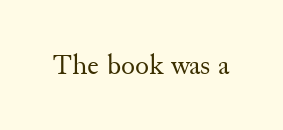
The image shows 29 px regular-weight serif type, upright; set normal letter spacing, not underlined; medium stroke contrast and a small x-height.
